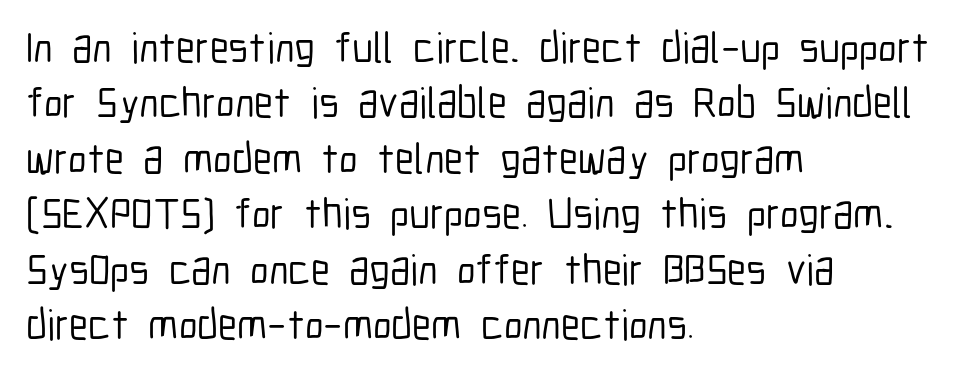
Compared with a centered layout, this one pins lines to the left instead. The specimen omits any rule beneath the text block's lines. This sample keeps an unexceptional amount of space between lines. Stroke terminals: plain, sans-serif. No italicization has been applied; the sample stays upright.
